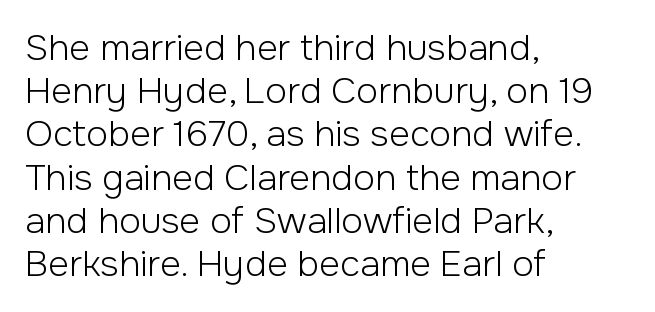
Horizontal alignment here is leftward, the default for most running prose. Descender tails drop into unmarked territory. The letters stand upright; this is a roman face. A light-to-regular cut is what we see here.
